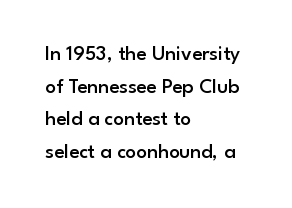
The image shows 21 px text type, upright; set left-aligned, normal line spacing (1.55x), normal letter spacing, not underlined.
